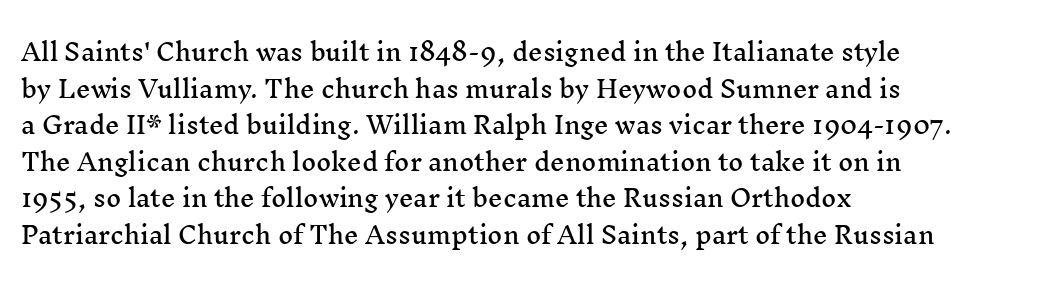
The image shows 23 px text type, upright; set left-aligned, normal line spacing (1.59x), normal letter spacing, not underlined.
